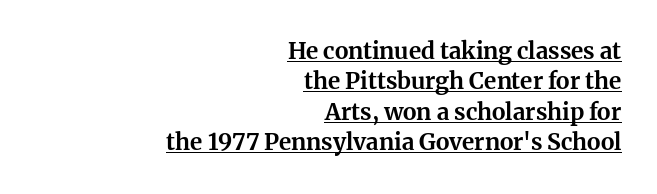
The image shows 23 px bold type, upright; set right-aligned, normal line spacing (1.32x), normal letter spacing, underlined.
